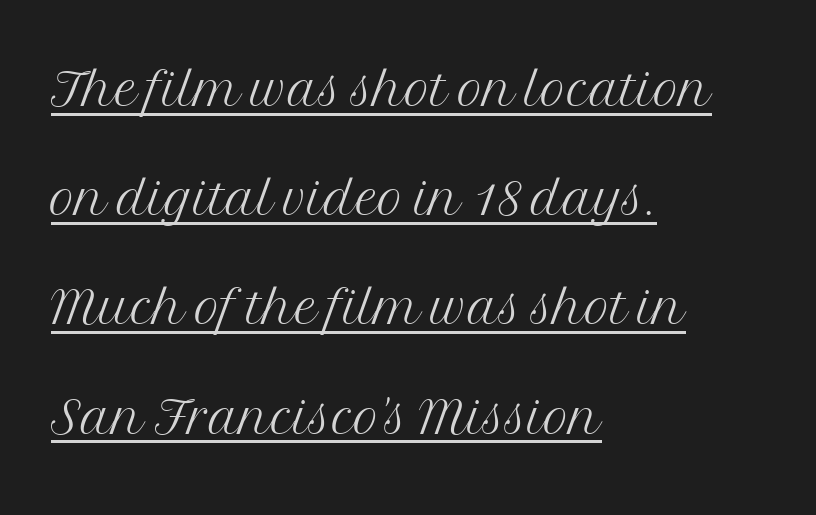
Bold? No — there's no thickening of the strokes. Caption: multi-line text, flush left, ragged right. Varying glyph widths throughout — classic text-font behaviour. Does a line run under the words? Yes, clearly.
